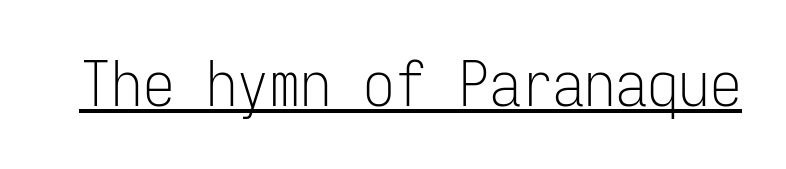
Q: Is the text bold? A: No.
Q: Is the text italic (slanted)? A: No, it is upright.
Q: Is the typeface a serif or a sans-serif typeface? A: Sans-serif.
Q: Is the text underlined? A: Yes.
Q: Is the spacing between letters normal or unusually wide? A: Normal.
Q: Width (condensed, normal, or wide)? A: Condensed.
Q: Stroke contrast? A: Low.
Q: x-height? A: Medium.
Q: Monospaced? A: Yes.
